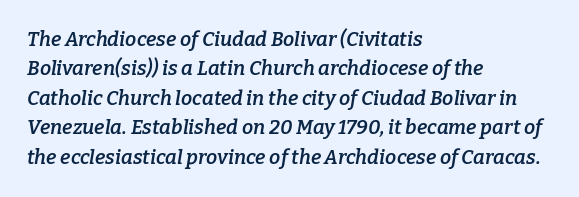
Students, observe: this is what conventionally led text looks like. Semibold letterforms, between regular and bold. The area under the type is left untouched. Is the letter spacing exaggerated? No — it looks like the ordinary default. One-word summary of the alignment: left. Quick note: italic.
